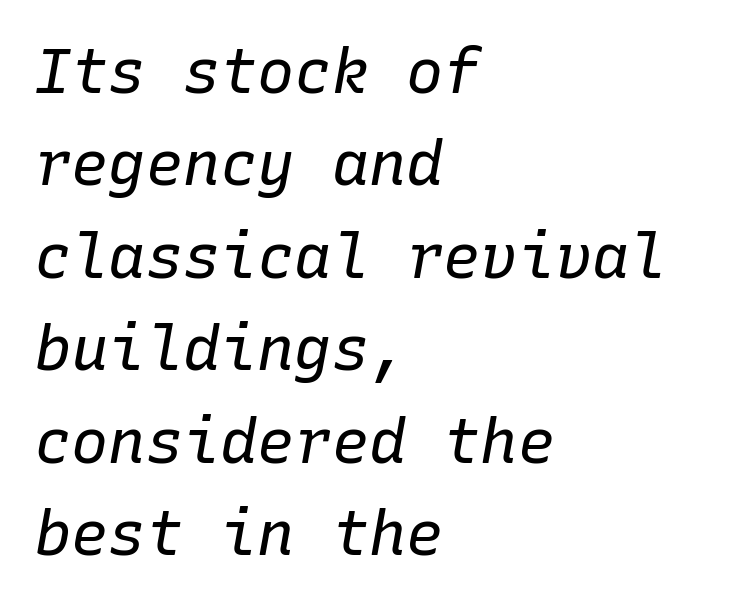
The image shows 62 px regular-weight type, italic (leaning right), monospaced; set left-aligned, normal line spacing (1.49x), normal letter spacing, not underlined; low stroke contrast and a medium x-height.
